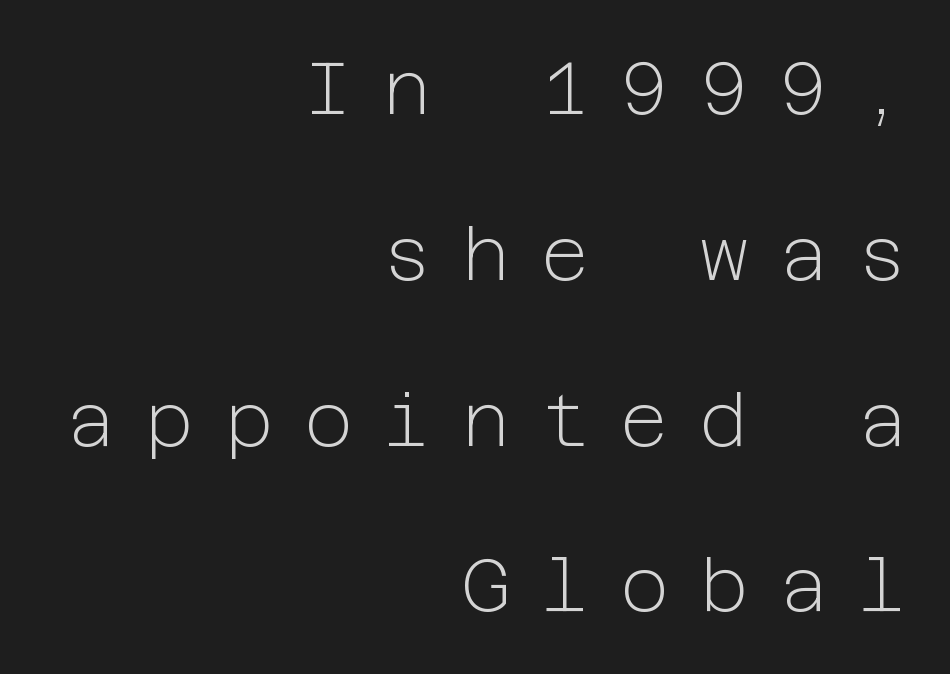
{"serif": "no", "italic": "no", "bold": "no", "weight": "light", "width": "normal", "stroke_contrast": "low", "x_height": "medium", "underline": "no", "align": "right", "line_spacing": "loose", "line_spacing_ratio": 2.24, "letter_spacing": "wide", "letter_spacing_em": 0.42, "glyph_px": 74}
